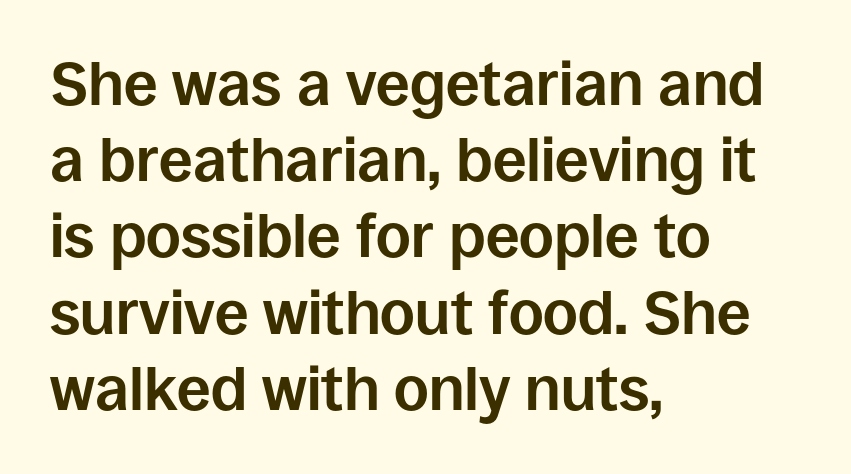
The image shows 60 px bold sans-serif type, upright; set left-aligned, normal line spacing (1.27x), normal letter spacing, not underlined; low stroke contrast and a large x-height.
